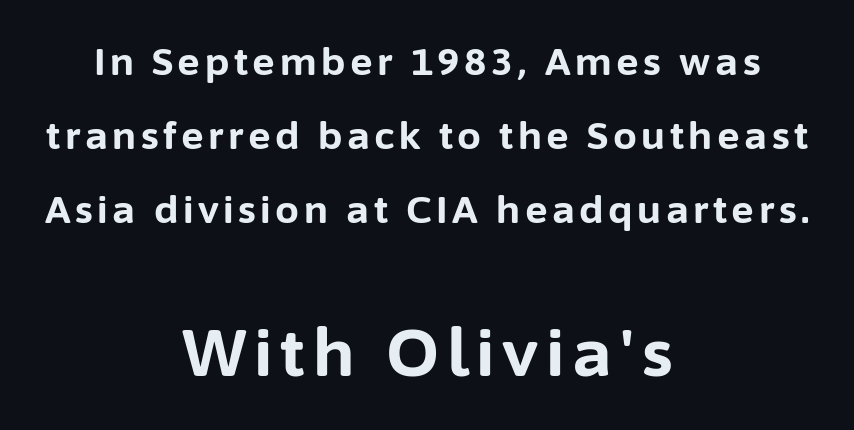
{"serif": "no", "italic": "no", "bold": "yes", "weight": "bold", "width": "normal", "stroke_contrast": "low", "x_height": "medium", "monospaced": "no", "underline": "no", "align": "center", "line_spacing": "loose", "line_spacing_ratio": 1.95, "larger_block": "second", "size_ratio": 1.74, "glyph_px": 66}
